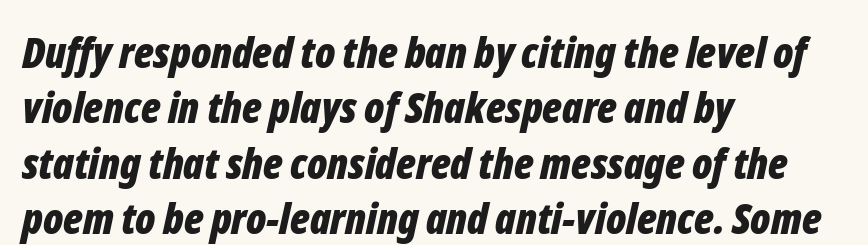
The image shows 43 px bold, condensed type, italic (leaning right); set left-aligned, normal line spacing (1.29x), normal letter spacing, not underlined; low stroke contrast and a medium x-height.
